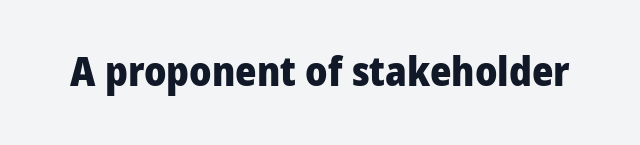
{"serif": "no", "italic": "no", "bold": "yes", "weight": "heavy", "width": "condensed", "stroke_contrast": "low", "x_height": "large", "monospaced": "no", "underline": "no", "letter_spacing": "normal", "letter_spacing_em": 0.0, "glyph_px": 41}
